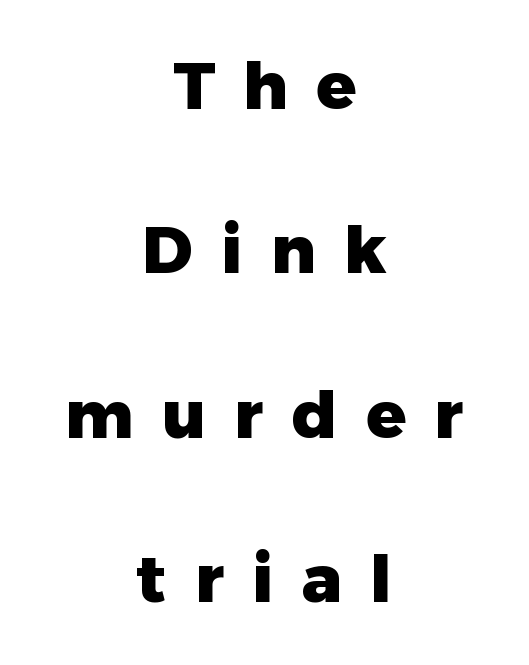
{"serif": "no", "italic": "no", "bold": "yes", "weight": "heavy", "width": "normal", "stroke_contrast": "low", "x_height": "medium", "monospaced": "no", "underline": "no", "align": "center", "line_spacing": "loose", "line_spacing_ratio": 2.49, "letter_spacing": "wide", "letter_spacing_em": 0.43, "glyph_px": 66}
